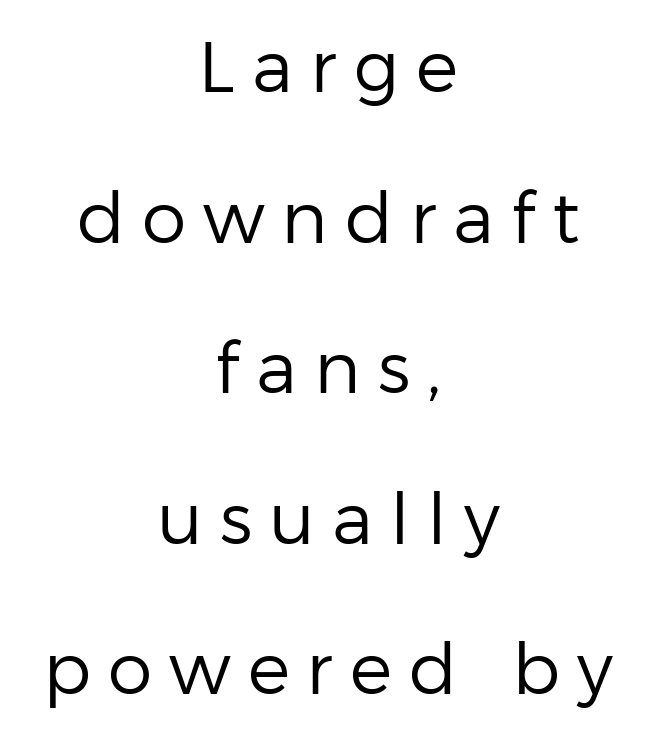
Q: Is the text bold? A: No.
Q: Is the text italic (slanted)? A: No, it is upright.
Q: Is the typeface a serif or a sans-serif typeface? A: Sans-serif.
Q: Is the text underlined? A: No.
Q: How is the paragraph aligned? A: Centered.
Q: Is the spacing between letters normal or unusually wide? A: Unusually wide.
Q: Is the spacing between lines tight, normal or loose? A: Loose.
Q: Width (condensed, normal, or wide)? A: Normal.
Q: Stroke contrast? A: Low.
Q: x-height? A: Medium.
Q: Monospaced? A: No.
